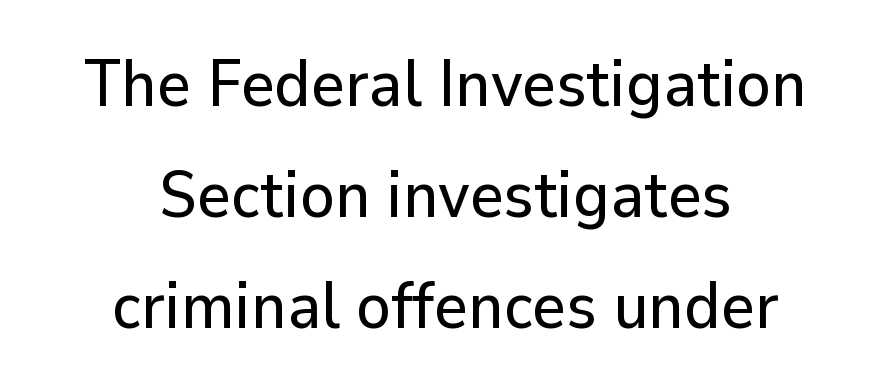
Beneath every word, the page is bare. Here the glyphs are tracked normally, forming tight word shapes. The letters carry no serifs — their stems end cleanly without finishing strokes. Both edges are ragged and mirror each other, which tells us the setting is centered. The letters advance in unequal steps, a hallmark of proportional type.
